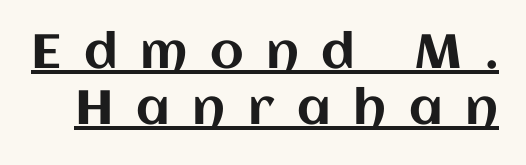
The image shows 48 px text type, upright; set line spacing 1.16x, unusually wide letter spacing (+0.47 em), underlined; medium stroke contrast and a large x-height.
